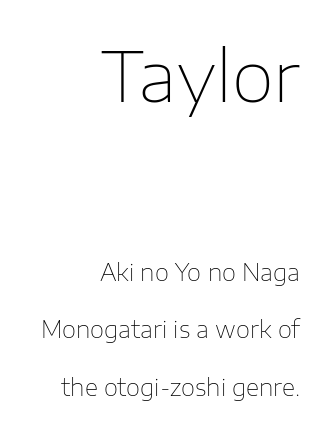
{"serif": "no", "italic": "no", "bold": "no", "weight": "thin", "width": "normal", "stroke_contrast": "low", "x_height": "medium", "monospaced": "no", "underline": "no", "align": "right", "line_spacing": "loose", "line_spacing_ratio": 2.49, "letter_spacing": "normal", "letter_spacing_em": 0.0, "larger_block": "first", "size_ratio": 3.0, "glyph_px": 69}
